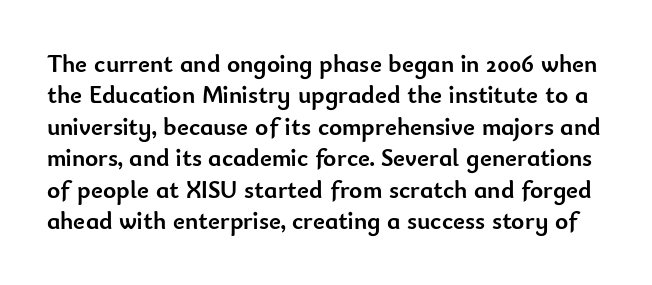
The rendering uses a bold face; every stroke is thick and dark. Type without underlining. The lettering stays uniformly vertical, giving the passage a roman look. The tracking reads as untouched default to a designer's eye.
